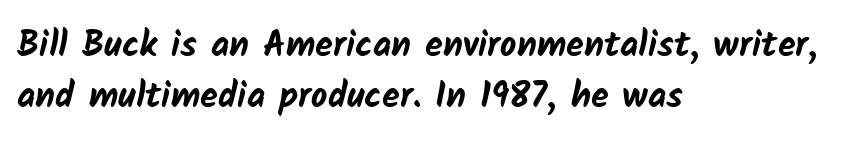
{"serif": "no", "bold": "yes", "weight": "bold", "width": "normal", "stroke_contrast": "low", "x_height": "medium", "monospaced": "no", "underline": "no", "align": "left", "line_spacing": "normal", "line_spacing_ratio": 1.42, "letter_spacing": "normal", "letter_spacing_em": 0.0, "glyph_px": 36}
